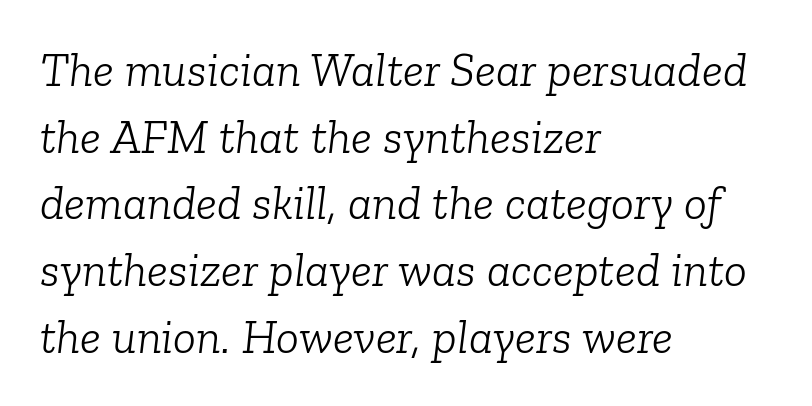
{"serif": "yes", "italic": "yes", "lean": "right", "slant_degrees": 6, "bold": "no", "weight": "light", "width": "normal", "stroke_contrast": "low", "x_height": "medium", "monospaced": "no", "underline": "no", "align": "left", "line_spacing": "normal", "line_spacing_ratio": 1.39, "letter_spacing": "normal", "letter_spacing_em": 0.0, "glyph_px": 48}
